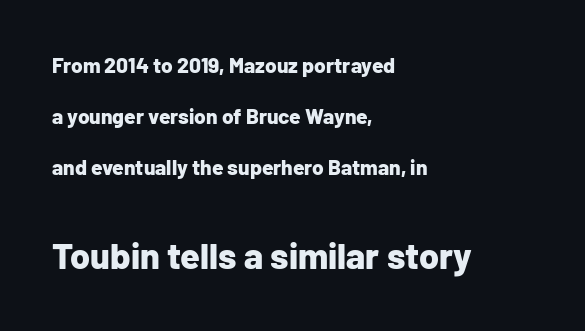
The more generous point size was reserved for the lower chunk. A sans-serif font was chosen for this passage. Caption: multi-line text, flush left, ragged right. The space between consecutive lines is lavish. Nobody drew a line under any word here.
